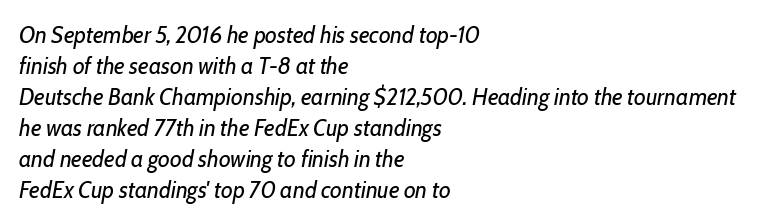
{"italic": "yes", "lean": "right", "slant_degrees": 10, "bold": "no", "underline": "no", "align": "left", "line_spacing": "normal", "line_spacing_ratio": 1.29, "letter_spacing": "normal", "letter_spacing_em": 0.0, "glyph_px": 24}
